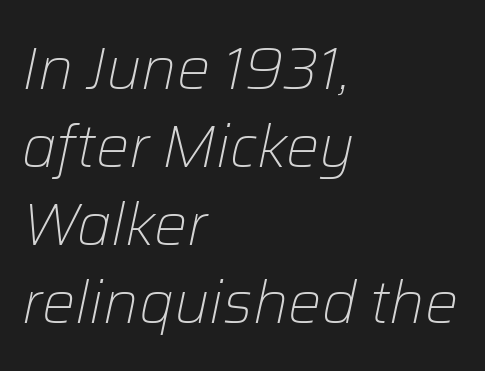
Line starts are locked; line ends wander. Is there much room between lines? A standard amount, neither cramped nor airy. Note the varied advance widths — an 'i' is clearly narrower than an 'm'. The letterforms sit at book weight or below. Rendered with sloped, italic letterforms.
